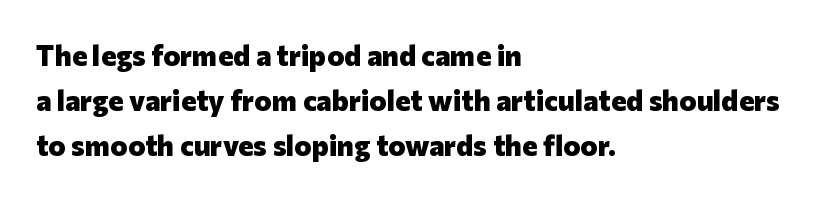
The image shows 29 px heavy sans-serif type, upright; set left-aligned, normal line spacing (1.56x), normal letter spacing, not underlined; low stroke contrast and a medium x-height.
